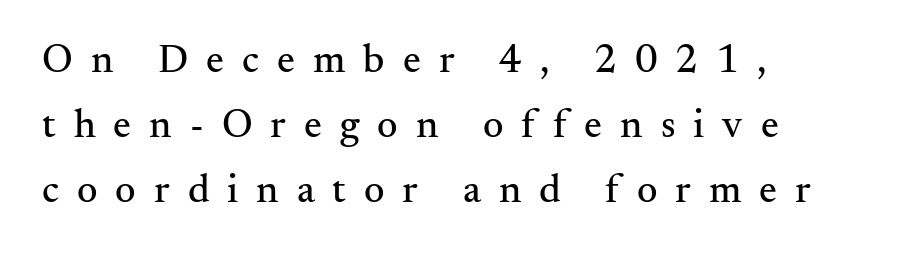
Q: Is the text italic (slanted)? A: No, it is upright.
Q: Is the typeface a serif or a sans-serif typeface? A: Serif.
Q: Is the text underlined? A: No.
Q: How is the paragraph aligned? A: Left-aligned.
Q: Is the spacing between letters normal or unusually wide? A: Unusually wide.
Q: Is the spacing between lines tight, normal or loose? A: Normal.
Q: Width (condensed, normal, or wide)? A: Normal.
Q: Stroke contrast? A: Medium.
Q: x-height? A: Small.
Q: Monospaced? A: No.
